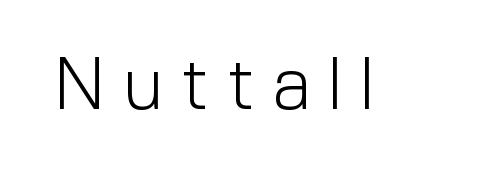
The image shows 74 px light sans-serif type, upright; set unusually wide letter spacing (+0.22 em), not underlined; a medium x-height.
